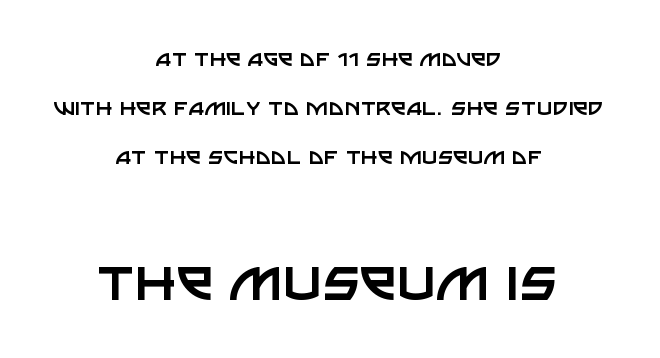
Q: Is the text bold? A: No.
Q: Is the text italic (slanted)? A: No, it is upright.
Q: Is the typeface a serif or a sans-serif typeface? A: Sans-serif.
Q: Is the text underlined? A: No.
Q: How is the paragraph aligned? A: Centered.
Q: Is the spacing between letters normal or unusually wide? A: Normal.
Q: Which block of text is set in a larger size, the first (top) or the second (bottom)? A: The second (bottom) one.
Q: Width (condensed, normal, or wide)? A: Normal.
Q: Stroke contrast? A: Low.
Q: x-height? A: Large.
Q: Monospaced? A: No.
